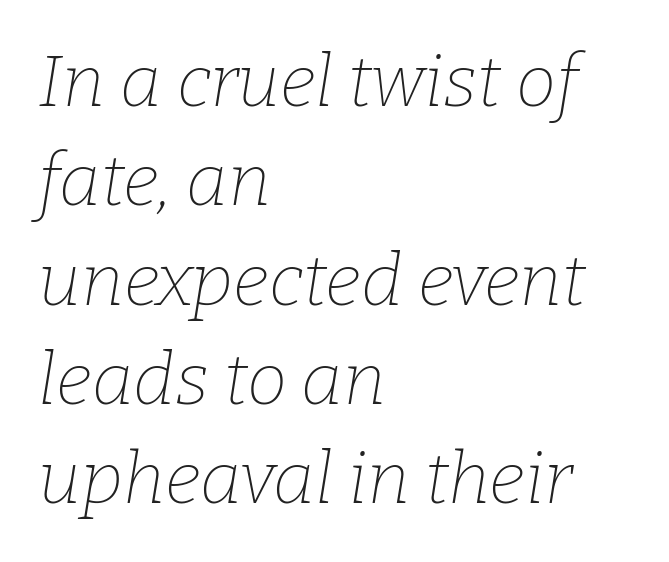
{"serif": "yes", "italic": "yes", "lean": "right", "slant_degrees": 9, "bold": "no", "weight": "thin", "width": "normal", "stroke_contrast": "low", "x_height": "medium", "monospaced": "no", "underline": "no", "align": "left", "line_spacing": "normal", "line_spacing_ratio": 1.38, "letter_spacing": "normal", "letter_spacing_em": 0.0, "glyph_px": 72}
